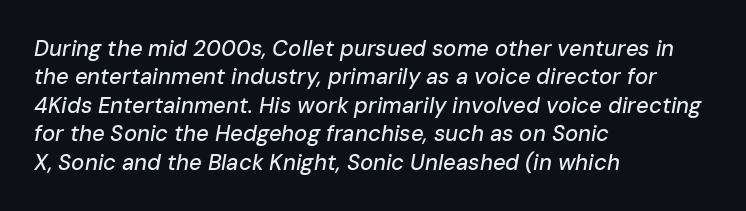
The gaps between neighbouring characters are ordinary and unremarkable. The space directly below the letters is spotless. The text carries the slant typical of an italic or oblique font. This block has exactly the height ordinary leading produces. The rag falls on the right side of this text block.
